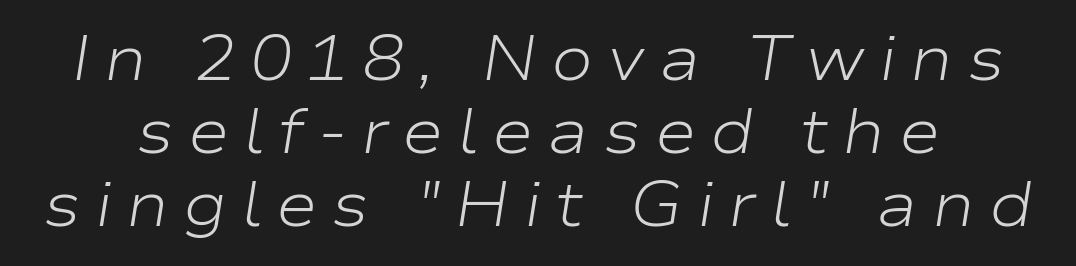
Weight class: somewhere from thin through regular. Tracking here is generous; glyphs stand well apart from one another. The passage shown leans; its letterforms are oblique. Do the characters align in a grid? No, the font is proportional. Decoration check: the copy has no underline.
